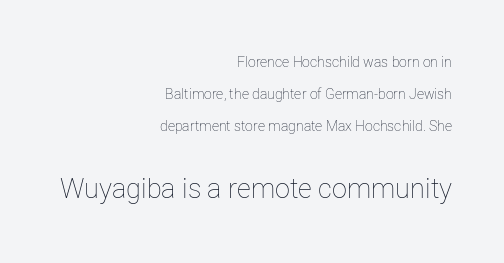
Q: Is the text bold? A: No.
Q: Is the text italic (slanted)? A: No, it is upright.
Q: Is the text underlined? A: No.
Q: How is the paragraph aligned? A: Right-aligned.
Q: Is the spacing between letters normal or unusually wide? A: Normal.
Q: Is the spacing between lines tight, normal or loose? A: Loose.
Q: Which block of text is set in a larger size, the first (top) or the second (bottom)? A: The second (bottom) one.
